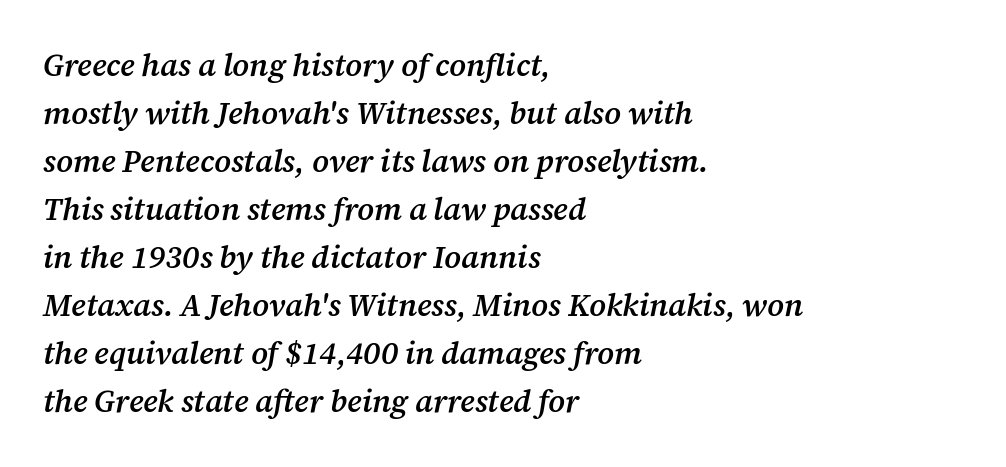
Q: Is the text bold? A: Semi-bold.
Q: Is the text italic (slanted)? A: Yes, it leans right by about 12 degrees.
Q: Is the typeface a serif or a sans-serif typeface? A: Serif.
Q: Is the text underlined? A: No.
Q: How is the paragraph aligned? A: Left-aligned.
Q: Is the spacing between letters normal or unusually wide? A: Normal.
Q: Is the spacing between lines tight, normal or loose? A: Normal.
Q: Width (condensed, normal, or wide)? A: Normal.
Q: Stroke contrast? A: Medium.
Q: x-height? A: Medium.
Q: Monospaced? A: No.
